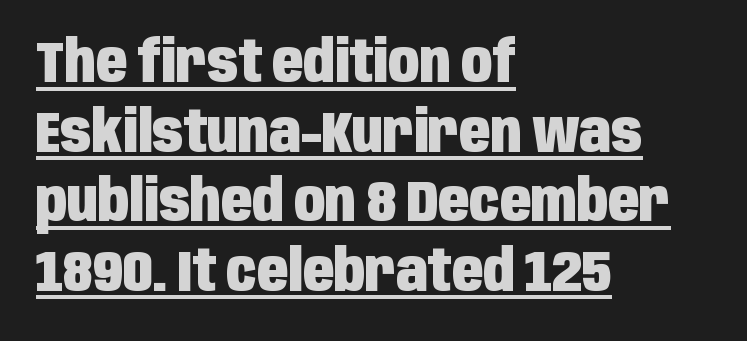
The image shows 57 px heavy, condensed sans-serif type, upright; set left-aligned, line spacing 1.22x, normal letter spacing, underlined; low stroke contrast and a large x-height.
